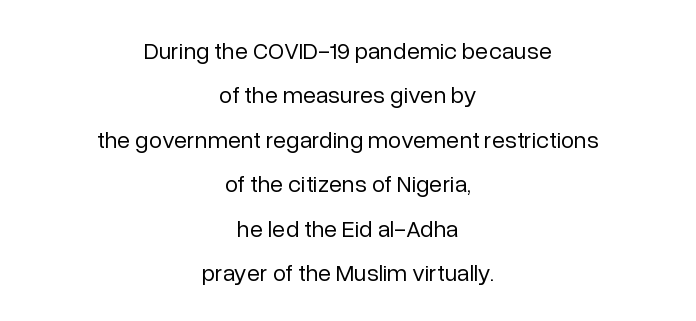
Line starts and ends both wander, symmetrically. The gap between lines stays unmarked. The lettering holds an erect, upright posture throughout. No extra ink here — the face is not bold. Each word holds together tightly as a unit, with standard inter-letter gaps.
